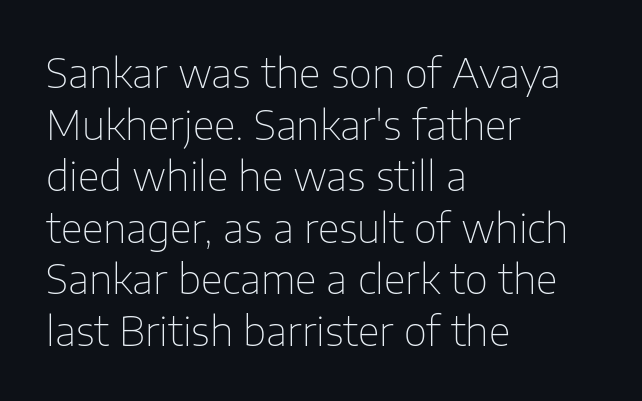
{"serif": "no", "italic": "no", "bold": "no", "weight": "thin", "width": "normal", "stroke_contrast": "low", "x_height": "medium", "monospaced": "no", "underline": "no", "align": "left", "line_spacing": "normal", "line_spacing_ratio": 1.29, "letter_spacing": "normal", "letter_spacing_em": 0.0, "glyph_px": 40}
